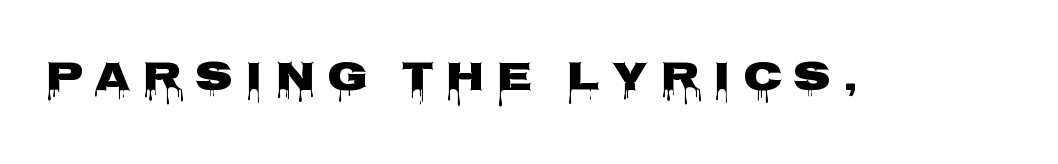
{"serif": "no", "italic": "no", "bold": "yes", "weight": "heavy", "width": "wide", "stroke_contrast": "low", "x_height": "large", "monospaced": "no", "underline": "no", "letter_spacing": "wide", "letter_spacing_em": 0.29, "glyph_px": 41}
